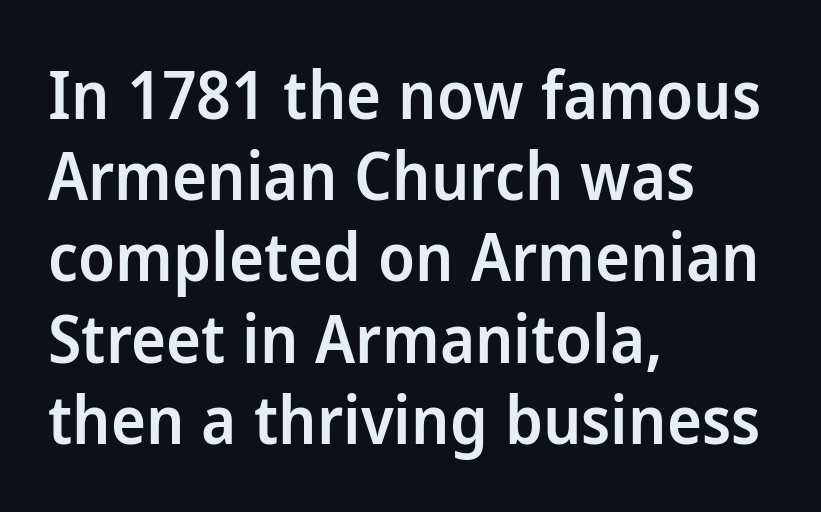
The image shows 66 px semibold sans-serif type, upright; set left-aligned, line spacing 1.23x, normal letter spacing, not underlined; low stroke contrast and a medium x-height.
